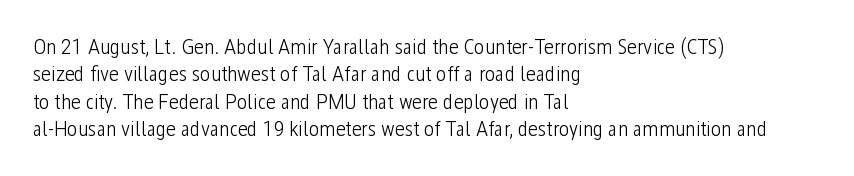
Q: Is the text bold? A: No.
Q: Is the text italic (slanted)? A: No, it is upright.
Q: Is the text underlined? A: No.
Q: How is the paragraph aligned? A: Left-aligned.
Q: Is the spacing between letters normal or unusually wide? A: Normal.
Q: Is the spacing between lines tight, normal or loose? A: Normal.
